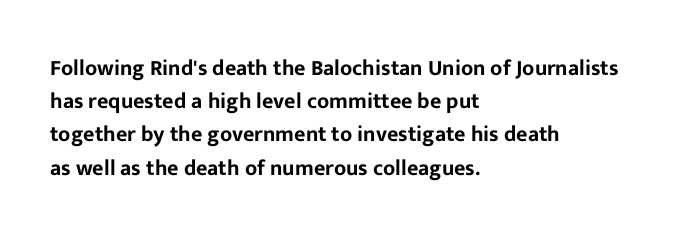
Q: Is the text italic (slanted)? A: No, it is upright.
Q: Is the text underlined? A: No.
Q: How is the paragraph aligned? A: Left-aligned.
Q: Is the spacing between letters normal or unusually wide? A: Normal.
Q: Is the spacing between lines tight, normal or loose? A: Normal.
